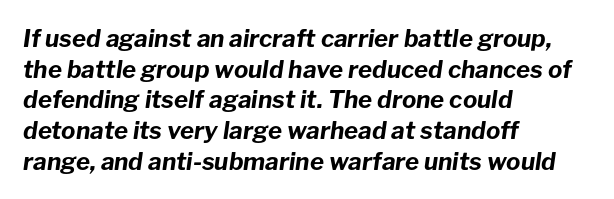
Q: Is the text bold? A: Yes.
Q: Is the text italic (slanted)? A: Yes, it leans right by about 8 degrees.
Q: Is the text underlined? A: No.
Q: How is the paragraph aligned? A: Left-aligned.
Q: Is the spacing between letters normal or unusually wide? A: Normal.
Q: Is the spacing between lines tight, normal or loose? A: Normal.
